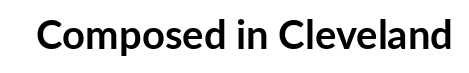
Q: Is the text bold? A: Yes.
Q: Is the text italic (slanted)? A: No, it is upright.
Q: Is the typeface a serif or a sans-serif typeface? A: Sans-serif.
Q: Is the text underlined? A: No.
Q: Is the spacing between letters normal or unusually wide? A: Normal.
Q: Width (condensed, normal, or wide)? A: Normal.
Q: Stroke contrast? A: Low.
Q: x-height? A: Medium.
Q: Monospaced? A: No.
